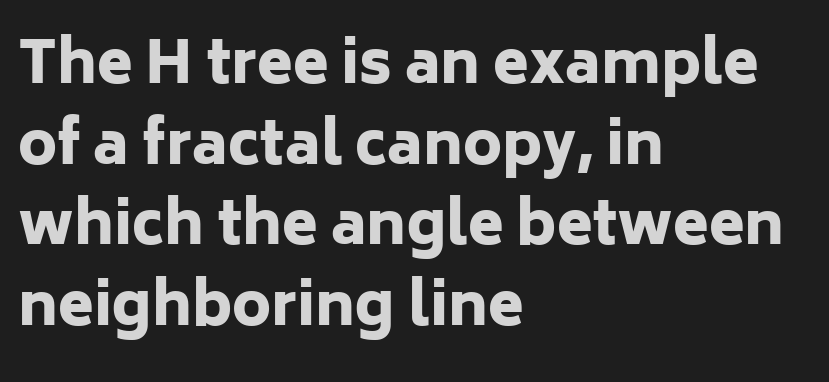
{"serif": "no", "italic": "no", "bold": "yes", "weight": "heavy", "width": "normal", "stroke_contrast": "low", "x_height": "medium", "monospaced": "no", "underline": "no", "align": "left", "line_spacing": "normal", "line_spacing_ratio": 1.39, "letter_spacing": "normal", "letter_spacing_em": 0.0, "glyph_px": 58}
